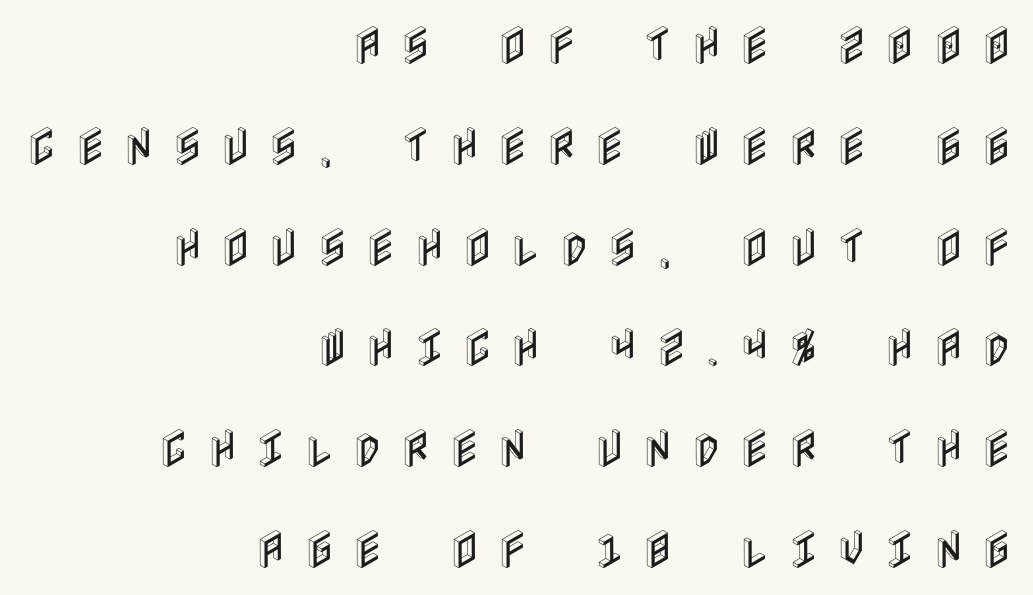
Q: Is the text italic (slanted)? A: No, it is upright.
Q: Is the text underlined? A: No.
Q: How is the paragraph aligned? A: Right-aligned.
Q: Is the spacing between letters normal or unusually wide? A: Unusually wide.
Q: Is the spacing between lines tight, normal or loose? A: Loose.
Q: Width (condensed, normal, or wide)? A: Condensed.
Q: x-height? A: Large.
